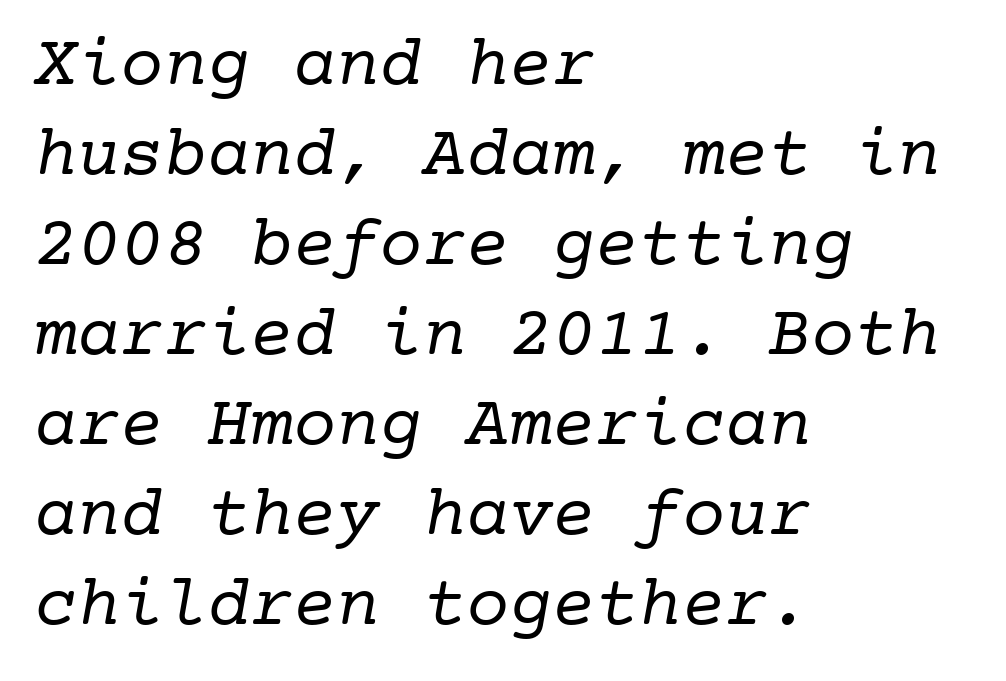
Q: Is the text bold? A: No.
Q: Is the typeface a serif or a sans-serif typeface? A: Serif.
Q: Is the text underlined? A: No.
Q: How is the paragraph aligned? A: Left-aligned.
Q: Is the spacing between letters normal or unusually wide? A: Normal.
Q: Is the spacing between lines tight, normal or loose? A: Normal.
Q: Width (condensed, normal, or wide)? A: Normal.
Q: Stroke contrast? A: Low.
Q: x-height? A: Medium.
Q: Monospaced? A: Yes.
